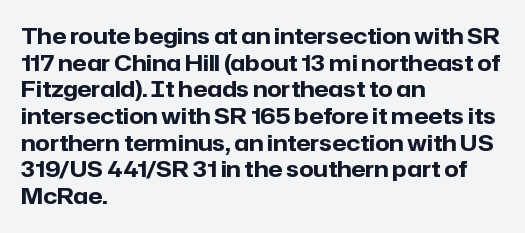
{"italic": "no", "bold": "yes", "underline": "no", "align": "left", "line_spacing": "normal", "line_spacing_ratio": 1.27, "letter_spacing": "normal", "letter_spacing_em": 0.0, "glyph_px": 21}
